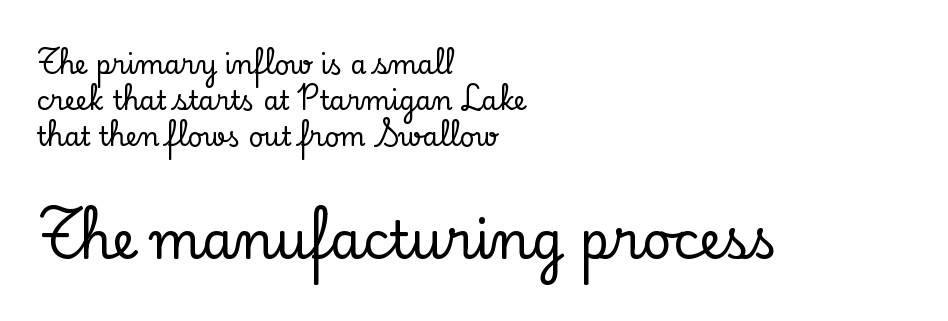
Q: Is the text italic (slanted)? A: No, it is upright.
Q: Is the typeface a serif or a sans-serif typeface? A: Serif.
Q: Is the text underlined? A: No.
Q: How is the paragraph aligned? A: Left-aligned.
Q: Is the spacing between letters normal or unusually wide? A: Normal.
Q: Is the spacing between lines tight, normal or loose? A: Normal.
Q: Which block of text is set in a larger size, the first (top) or the second (bottom)? A: The second (bottom) one.
Q: Width (condensed, normal, or wide)? A: Normal.
Q: Stroke contrast? A: Low.
Q: x-height? A: Small.
Q: Monospaced? A: No.
